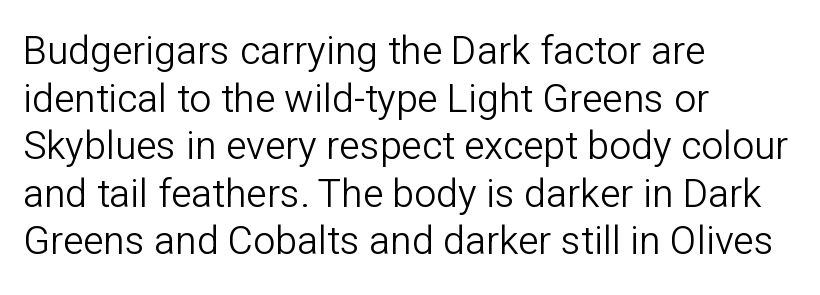
Q: Is the text bold? A: No.
Q: Is the text italic (slanted)? A: No, it is upright.
Q: Is the typeface a serif or a sans-serif typeface? A: Sans-serif.
Q: Is the text underlined? A: No.
Q: How is the paragraph aligned? A: Left-aligned.
Q: Is the spacing between letters normal or unusually wide? A: Normal.
Q: Width (condensed, normal, or wide)? A: Normal.
Q: Stroke contrast? A: Low.
Q: x-height? A: Medium.
Q: Monospaced? A: No.
